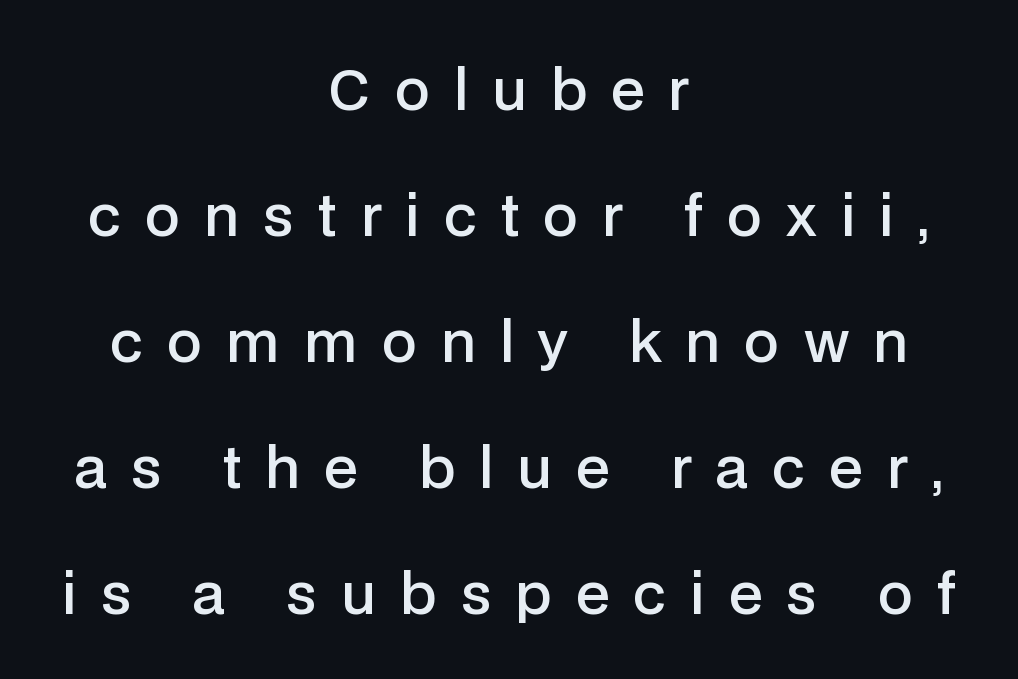
The image shows 56 px semibold sans-serif type, upright; set centered, loose line spacing (2.25x), unusually wide letter spacing (+0.43 em), not underlined; low stroke contrast and a medium x-height.
